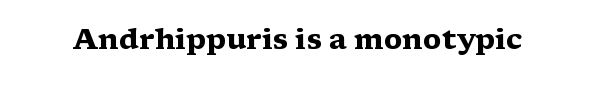
The image shows 28 px heavy, wide serif type, upright; set normal letter spacing, not underlined; medium stroke contrast and a medium x-height.
